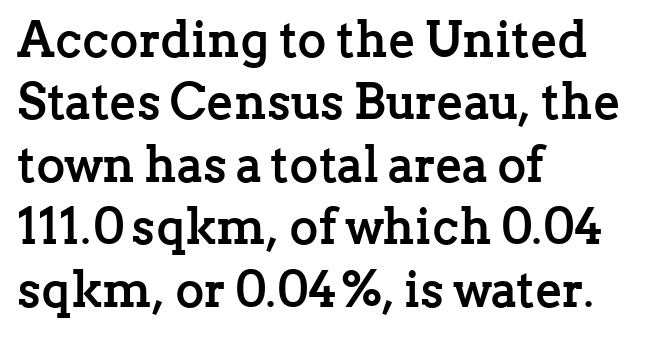
The image shows 50 px semibold serif type, upright; set left-aligned, normal line spacing (1.25x), normal letter spacing, not underlined; low stroke contrast and a medium x-height.
